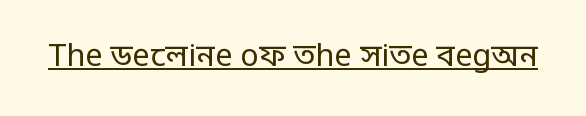
The line texture is even and compact thanks to regular tracking. Every word sits above its own underline. A roman cut, with each character standing at attention. Examine the stroke ends and you'll find no serifs. The letters look calm and open, with moderate or lighter stems.
